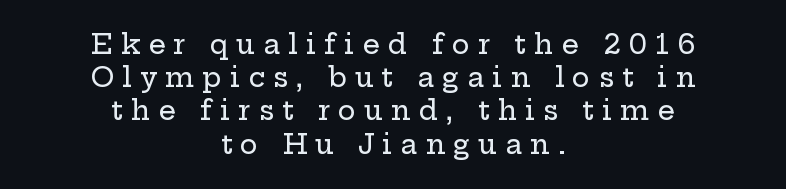
The image shows 27 px text type, upright; set centered, line spacing 1.23x, unusually wide letter spacing (+0.3 em), not underlined.
